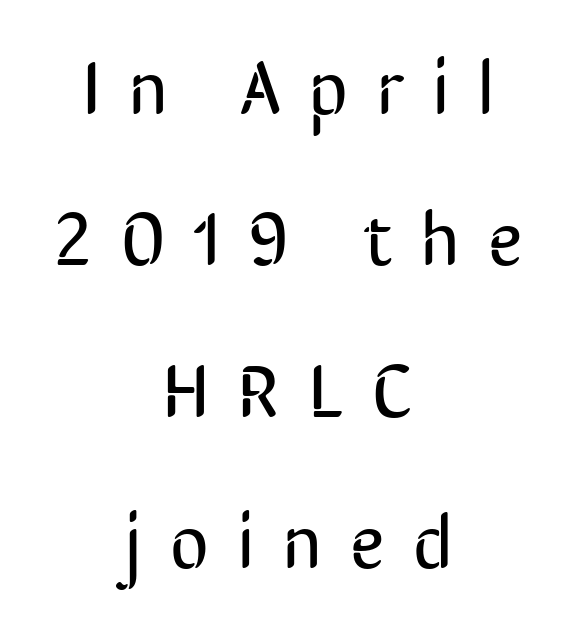
The image shows 75 px regular-weight, condensed sans-serif type, upright; set centered, loose line spacing (2.02x), unusually wide letter spacing (+0.39 em), not underlined; low stroke contrast and a medium x-height.
